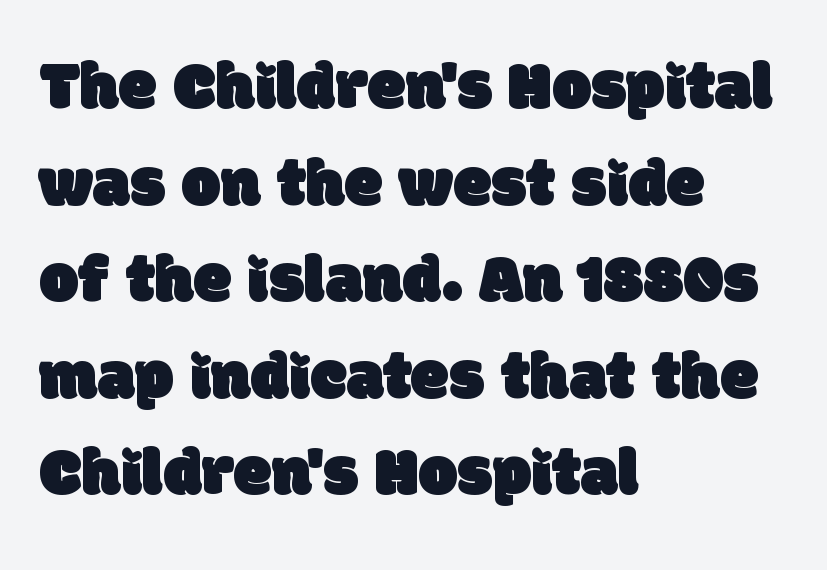
Q: Is the typeface a serif or a sans-serif typeface? A: Sans-serif.
Q: Is the text underlined? A: No.
Q: How is the paragraph aligned? A: Left-aligned.
Q: Is the spacing between letters normal or unusually wide? A: Normal.
Q: Is the spacing between lines tight, normal or loose? A: Normal.
Q: Width (condensed, normal, or wide)? A: Normal.
Q: Stroke contrast? A: Low.
Q: x-height? A: Large.
Q: Monospaced? A: No.
